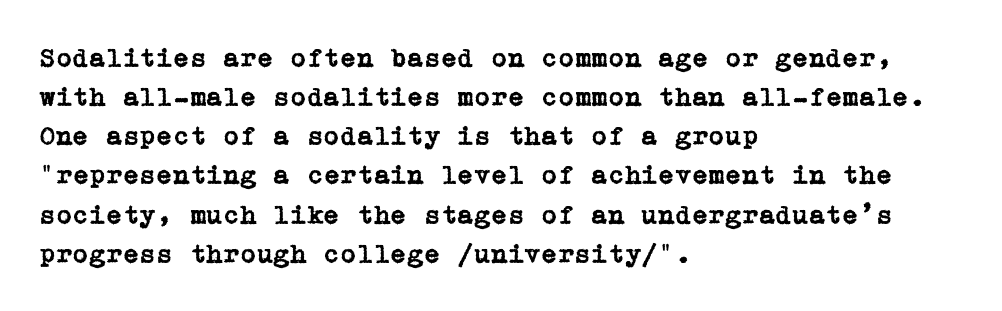
Evenly set lines give the paragraph a standard silhouette. What stands out about the letter spacing? Nothing — it is the standard amount. Glance below the letters and you will spot only blank space. The compositor pushed each line to the left boundary. The axis of the letterforms is exactly vertical.
